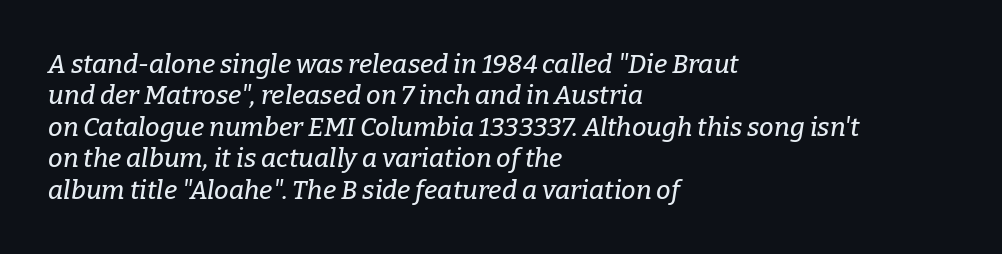
{"italic": "yes", "lean": "right", "slant_degrees": 9, "underline": "no", "align": "left", "line_spacing_ratio": 1.21, "letter_spacing": "normal", "letter_spacing_em": 0.0, "glyph_px": 26}
